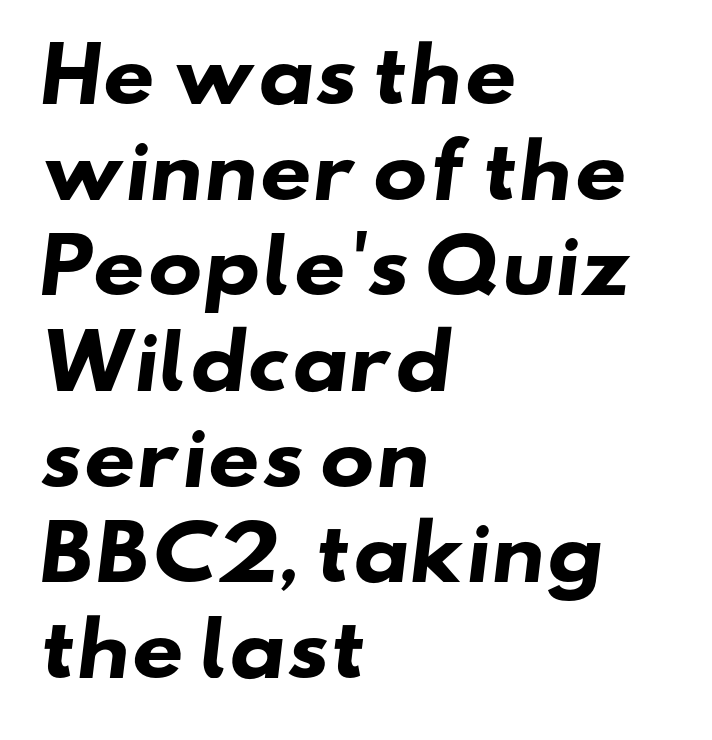
Q: Is the text bold? A: Yes.
Q: Is the typeface a serif or a sans-serif typeface? A: Sans-serif.
Q: Is the text underlined? A: No.
Q: How is the paragraph aligned? A: Left-aligned.
Q: Is the spacing between letters normal or unusually wide? A: Normal.
Q: Is the spacing between lines tight, normal or loose? A: Normal.
Q: Width (condensed, normal, or wide)? A: Wide.
Q: Stroke contrast? A: Low.
Q: x-height? A: Small.
Q: Monospaced? A: No.
